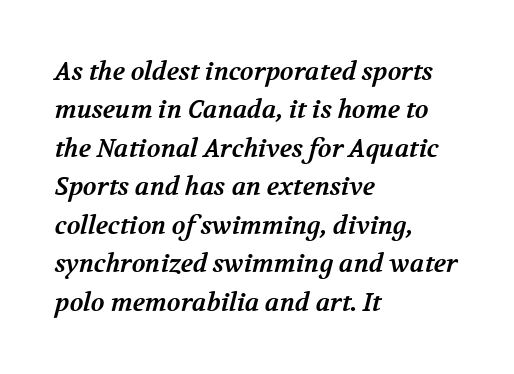
{"bold": "yes", "underline": "no", "align": "left", "line_spacing": "normal", "line_spacing_ratio": 1.54, "letter_spacing": "normal", "letter_spacing_em": 0.0, "glyph_px": 25}
